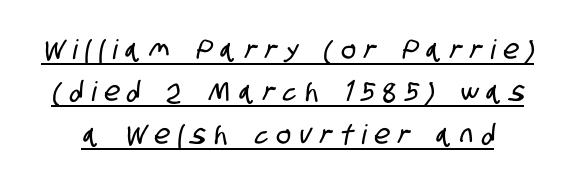
Leading matches the norm, producing a regular column. Each word looks stretched out because of the extra space between its letters. Has an underline been added? It has.
